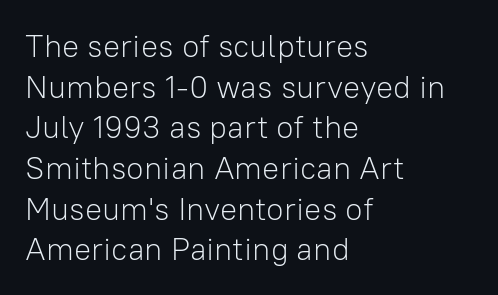
Q: Is the text bold? A: No.
Q: Is the text italic (slanted)? A: No, it is upright.
Q: Is the typeface a serif or a sans-serif typeface? A: Sans-serif.
Q: Is the text underlined? A: No.
Q: How is the paragraph aligned? A: Left-aligned.
Q: Is the spacing between letters normal or unusually wide? A: Normal.
Q: Is the spacing between lines tight, normal or loose? A: Normal.
Q: Width (condensed, normal, or wide)? A: Normal.
Q: Stroke contrast? A: Low.
Q: x-height? A: Medium.
Q: Monospaced? A: No.
